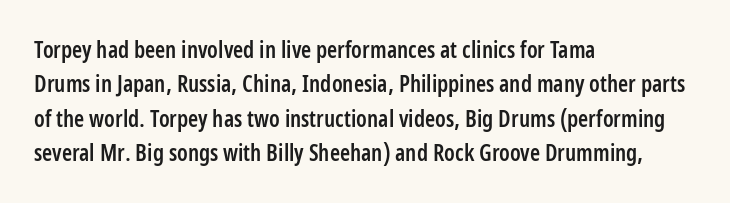
{"italic": "no", "bold": "semi", "underline": "no", "align": "left", "line_spacing": "normal", "line_spacing_ratio": 1.49, "letter_spacing": "normal", "letter_spacing_em": 0.0, "glyph_px": 23}
